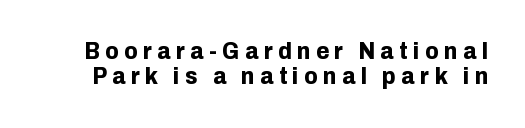
Vertically, the passage feels compressed, each row crowding the next. Each word looks stretched out because of the extra space between its letters. Caption: bold face, heavy strokes. The type sits square on the baseline with zero lean. Descenders are the only things crossing below the line.
